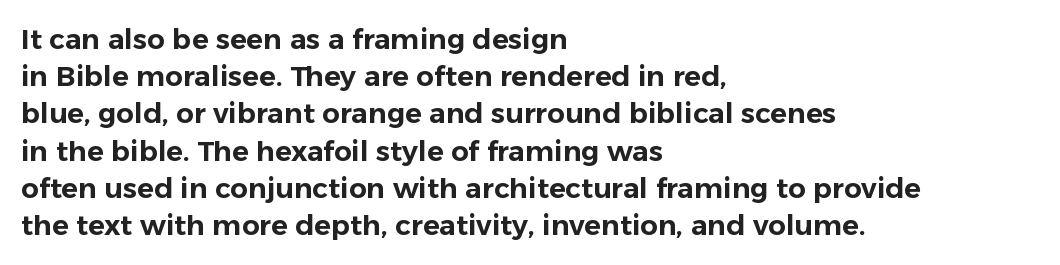
{"serif": "no", "italic": "no", "width": "normal", "stroke_contrast": "low", "x_height": "medium", "monospaced": "no", "underline": "no", "align": "left", "line_spacing": "normal", "line_spacing_ratio": 1.33, "letter_spacing": "normal", "letter_spacing_em": 0.0, "glyph_px": 28}
